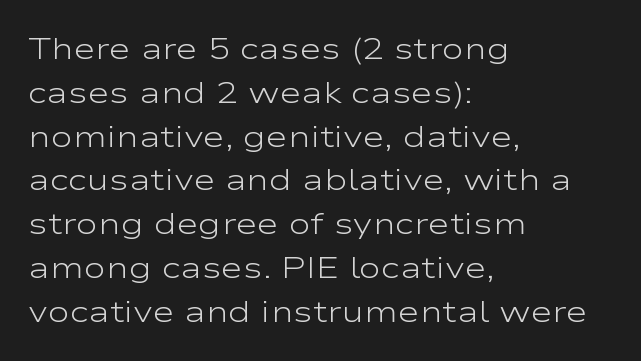
Q: Is the text bold? A: No.
Q: Is the text italic (slanted)? A: No, it is upright.
Q: Is the typeface a serif or a sans-serif typeface? A: Sans-serif.
Q: Is the text underlined? A: No.
Q: How is the paragraph aligned? A: Left-aligned.
Q: Is the spacing between letters normal or unusually wide? A: Normal.
Q: Is the spacing between lines tight, normal or loose? A: Normal.
Q: Width (condensed, normal, or wide)? A: Wide.
Q: Stroke contrast? A: Low.
Q: x-height? A: Medium.
Q: Monospaced? A: No.
